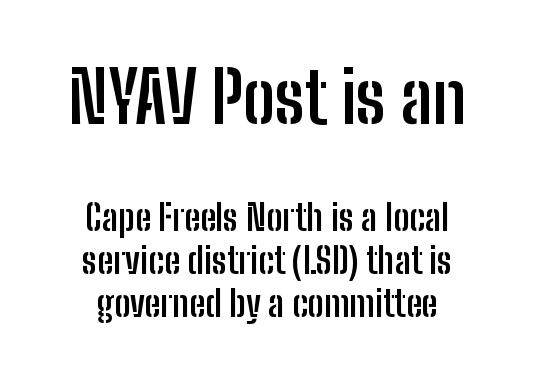
Q: Is the text bold? A: Yes.
Q: Is the text italic (slanted)? A: No, it is upright.
Q: Is the typeface a serif or a sans-serif typeface? A: Sans-serif.
Q: Is the text underlined? A: No.
Q: Is the spacing between letters normal or unusually wide? A: Normal.
Q: Which block of text is set in a larger size, the first (top) or the second (bottom)? A: The first (top) one.
Q: Width (condensed, normal, or wide)? A: Condensed.
Q: Stroke contrast? A: Low.
Q: x-height? A: Medium.
Q: Monospaced? A: No.
